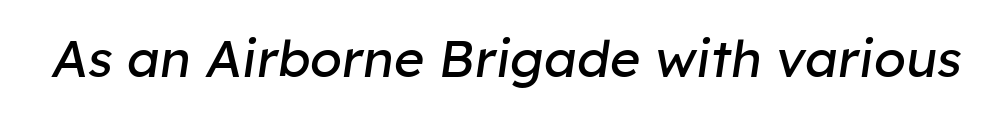
{"italic": "yes", "lean": "right", "slant_degrees": 8, "bold": "no", "weight": "regular", "width": "normal", "stroke_contrast": "low", "x_height": "medium", "monospaced": "no", "underline": "no", "letter_spacing": "normal", "letter_spacing_em": 0.0, "glyph_px": 52}
